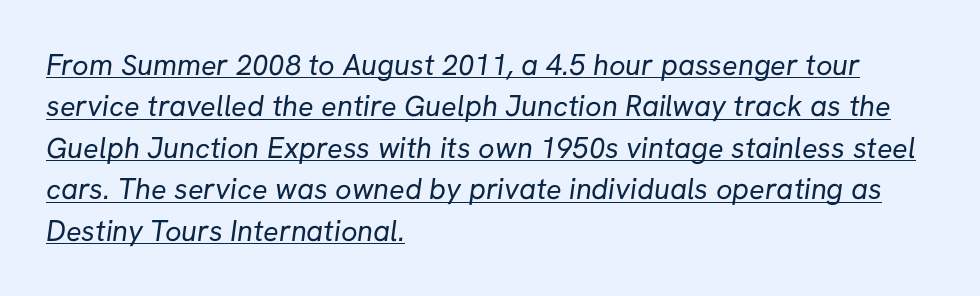
The image shows 29 px regular-weight sans-serif type; set left-aligned, normal line spacing (1.43x), normal letter spacing, underlined; low stroke contrast and a medium x-height.
